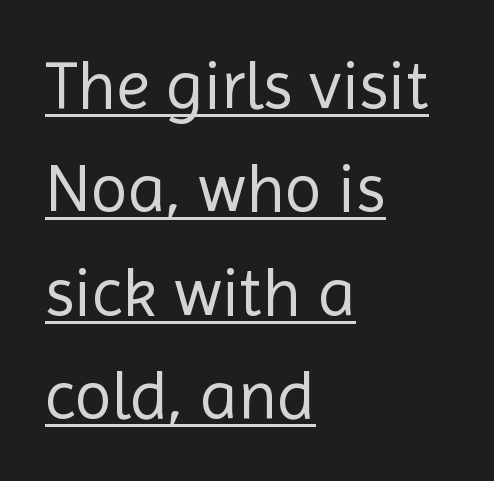
{"serif": "no", "italic": "no", "bold": "no", "weight": "regular", "width": "normal", "x_height": "medium", "monospaced": "no", "underline": "yes", "align": "left", "line_spacing": "normal", "line_spacing_ratio": 1.52, "letter_spacing": "normal", "letter_spacing_em": 0.0, "glyph_px": 68}
